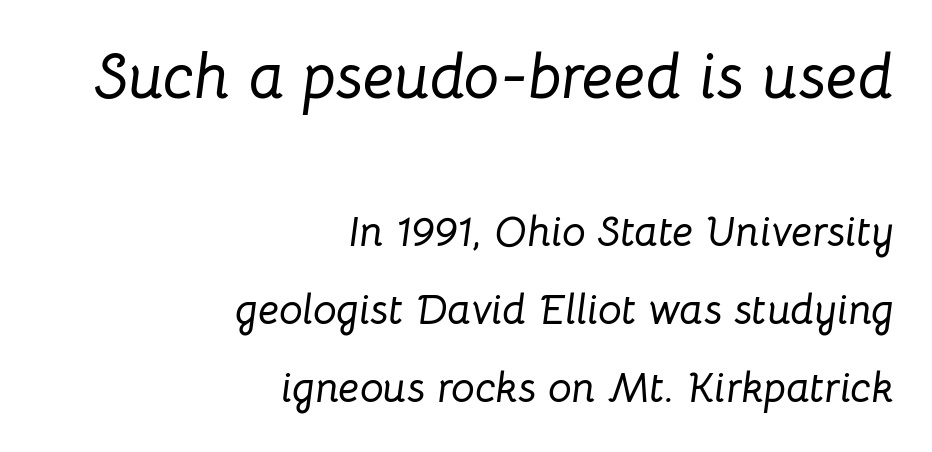
The face used here is rendered with its standard letterfit. The axis of the letterforms is tilted away from vertical. Lines of text with bare space underneath. These lines stack with their right ends in a neat column.
